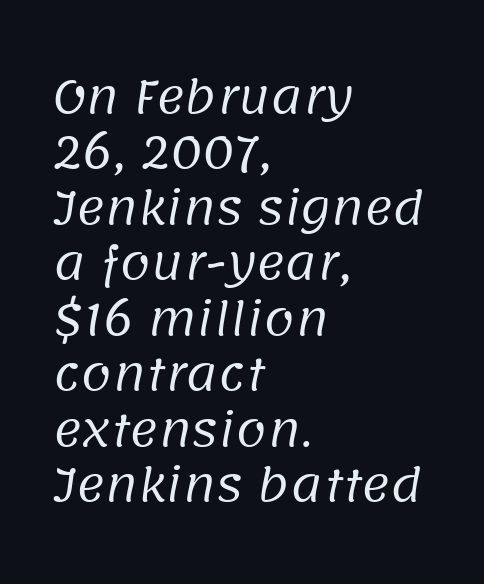
{"serif": "no", "bold": "no", "weight": "regular", "width": "normal", "stroke_contrast": "low", "x_height": "large", "monospaced": "no", "underline": "no", "align": "left", "line_spacing": "normal", "line_spacing_ratio": 1.26, "letter_spacing": "normal", "letter_spacing_em": 0.0, "glyph_px": 44}
